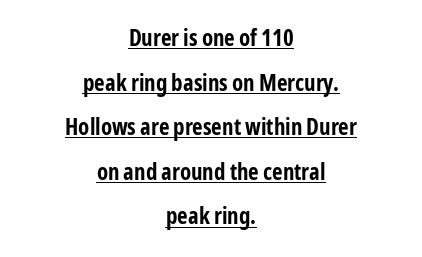
{"italic": "no", "bold": "yes", "underline": "yes", "align": "center", "line_spacing": "loose", "line_spacing_ratio": 1.94, "letter_spacing": "normal", "letter_spacing_em": 0.0, "glyph_px": 23}
